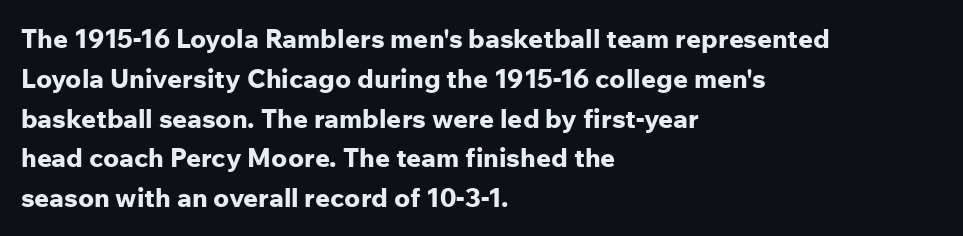
Plenty of ink on the page — the face is bold. Vertical spacing — default. Descenders hang freely into open space. All the whitespace from short lines collects on the right. This rendering leaves character spacing at its baseline value. Do the letters lean? They stand straight.
